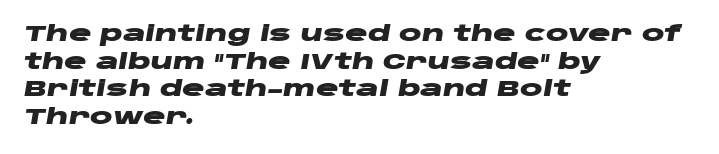
{"italic": "yes", "lean": "right", "slant_degrees": 10, "bold": "yes", "underline": "no", "align": "left", "line_spacing": "normal", "line_spacing_ratio": 1.31, "letter_spacing": "normal", "letter_spacing_em": 0.0, "glyph_px": 21}
